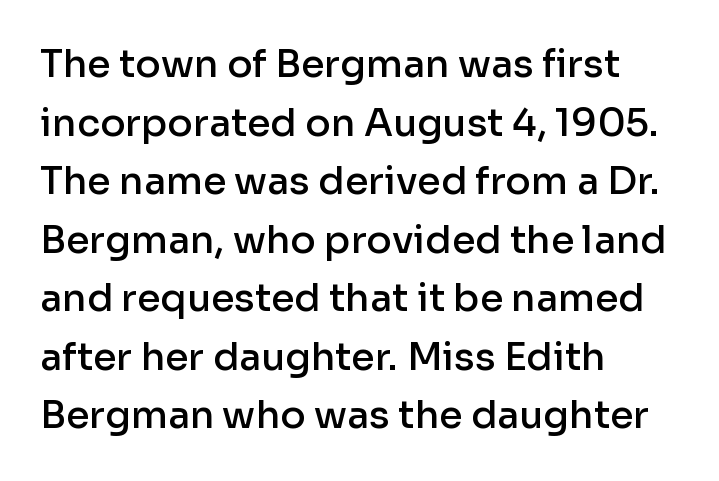
{"serif": "no", "italic": "no", "bold": "semi", "weight": "semibold", "width": "normal", "stroke_contrast": "low", "x_height": "medium", "monospaced": "no", "underline": "no", "align": "left", "line_spacing": "normal", "line_spacing_ratio": 1.54, "letter_spacing": "normal", "letter_spacing_em": 0.0, "glyph_px": 38}
